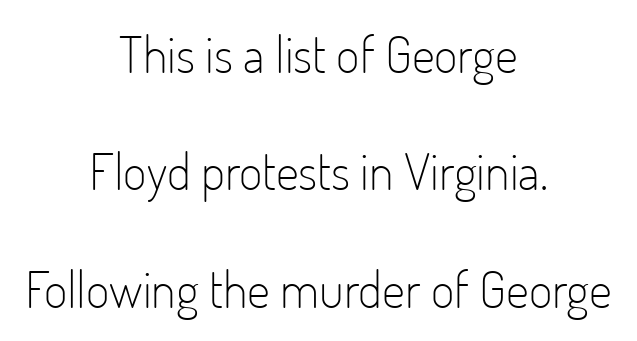
Q: Is the text bold? A: No.
Q: Is the text italic (slanted)? A: No, it is upright.
Q: Is the typeface a serif or a sans-serif typeface? A: Sans-serif.
Q: Is the text underlined? A: No.
Q: How is the paragraph aligned? A: Centered.
Q: Is the spacing between letters normal or unusually wide? A: Normal.
Q: Is the spacing between lines tight, normal or loose? A: Loose.
Q: Width (condensed, normal, or wide)? A: Condensed.
Q: Stroke contrast? A: Low.
Q: x-height? A: Small.
Q: Monospaced? A: No.
